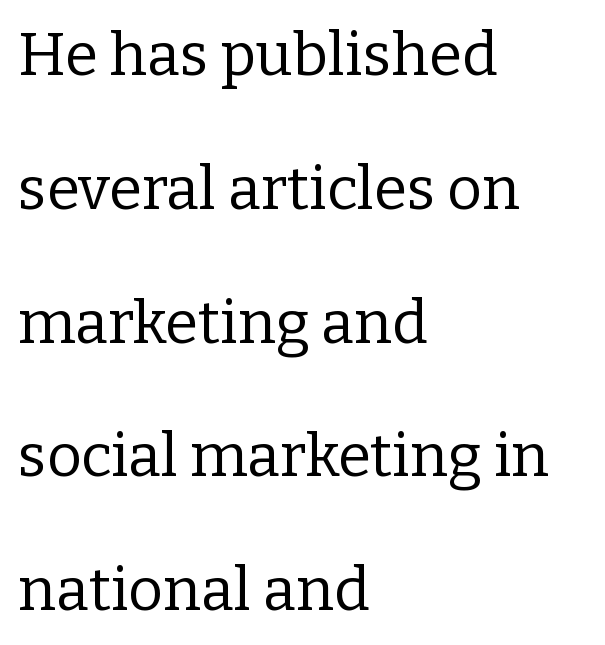
{"serif": "yes", "italic": "no", "bold": "no", "weight": "regular", "width": "normal", "stroke_contrast": "low", "x_height": "medium", "monospaced": "no", "underline": "no", "align": "left", "line_spacing": "loose", "line_spacing_ratio": 2.23, "letter_spacing": "normal", "letter_spacing_em": 0.0, "glyph_px": 60}
